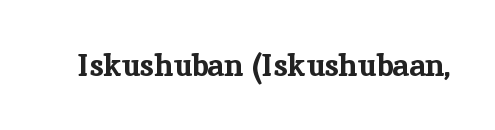
The image shows 31 px bold serif type, upright; set normal letter spacing, not underlined; low stroke contrast and a medium x-height.
